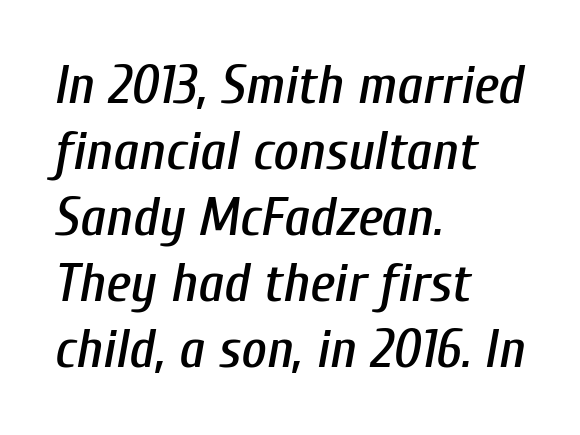
The image shows 55 px condensed type, italic (leaning right); set left-aligned, line spacing 1.2x, normal letter spacing, not underlined; low stroke contrast and a medium x-height.
